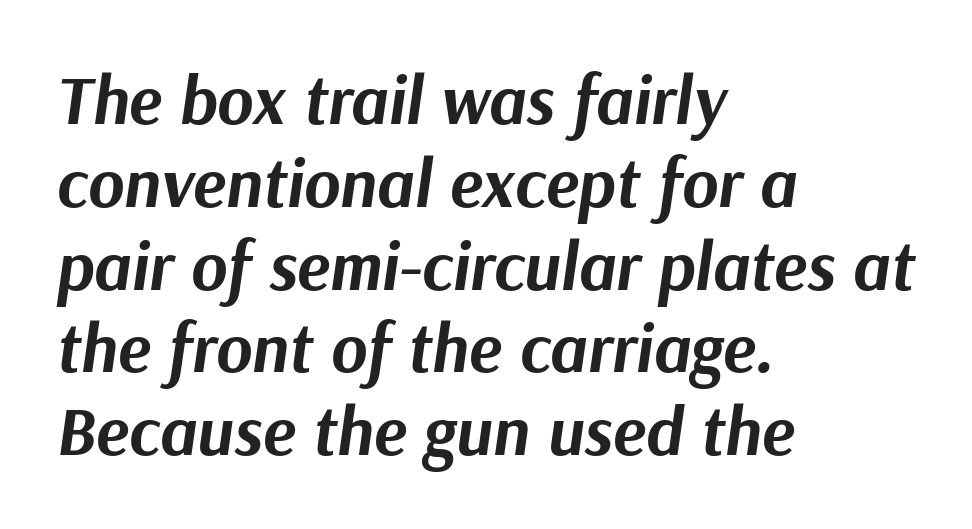
The image shows 69 px bold type, italic (leaning right); set left-aligned, line spacing 1.2x, normal letter spacing, not underlined; medium stroke contrast and a medium x-height.
